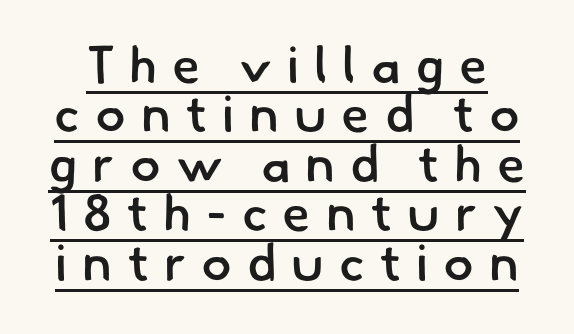
Q: Is the text bold? A: Semi-bold.
Q: Is the typeface a serif or a sans-serif typeface? A: Sans-serif.
Q: Is the text underlined? A: Yes.
Q: Is the spacing between letters normal or unusually wide? A: Unusually wide.
Q: Is the spacing between lines tight, normal or loose? A: Tight.
Q: Width (condensed, normal, or wide)? A: Normal.
Q: Stroke contrast? A: Low.
Q: x-height? A: Small.
Q: Monospaced? A: No.
